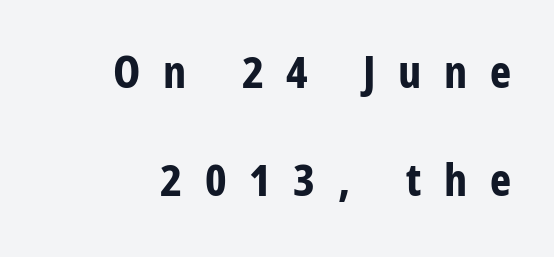
Q: Is the text bold? A: Yes.
Q: Is the text italic (slanted)? A: No, it is upright.
Q: Is the typeface a serif or a sans-serif typeface? A: Sans-serif.
Q: Is the text underlined? A: No.
Q: Is the spacing between letters normal or unusually wide? A: Unusually wide.
Q: Is the spacing between lines tight, normal or loose? A: Loose.
Q: Width (condensed, normal, or wide)? A: Condensed.
Q: Stroke contrast? A: Low.
Q: x-height? A: Large.
Q: Monospaced? A: No.
